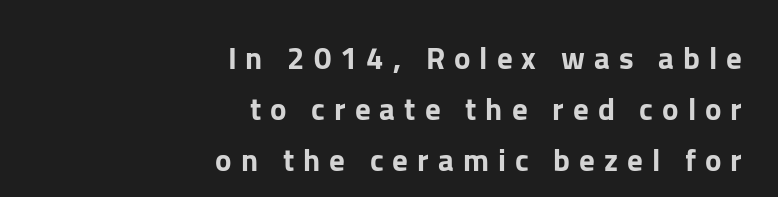
Q: Is the text italic (slanted)? A: No, it is upright.
Q: Is the typeface a serif or a sans-serif typeface? A: Sans-serif.
Q: Is the text underlined? A: No.
Q: How is the paragraph aligned? A: Right-aligned.
Q: Is the spacing between letters normal or unusually wide? A: Unusually wide.
Q: Is the spacing between lines tight, normal or loose? A: Normal.
Q: Width (condensed, normal, or wide)? A: Normal.
Q: Stroke contrast? A: Low.
Q: x-height? A: Medium.
Q: Monospaced? A: No.
